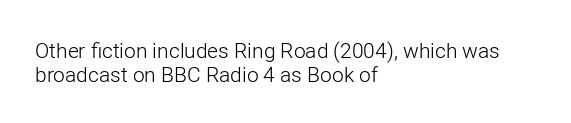
Q: Is the text bold? A: No.
Q: Is the text italic (slanted)? A: No, it is upright.
Q: Is the text underlined? A: No.
Q: How is the paragraph aligned? A: Left-aligned.
Q: Is the spacing between letters normal or unusually wide? A: Normal.
Q: Is the spacing between lines tight, normal or loose? A: Tight.
